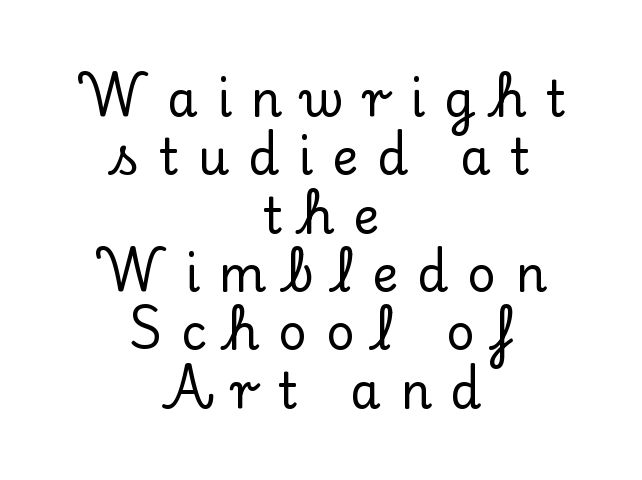
The letterforms stand isolated, each surrounded by extra space. Honestly, there is no underline to notice here at all. Casual observation: everything's sitting right in the middle. The passage shown is typed in a proportional face where columns would drift. Designer's note — italics off, roman on.
